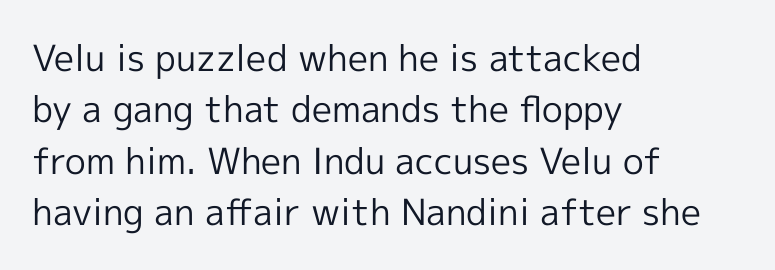
You could not count columns in this text — the font is proportionally spaced. Italic: no, the glyphs are upright roman. These lines are set flush left with a ragged right edge. Here the glyphs are tracked normally, forming tight word shapes. Is there much room between lines? A standard amount, neither cramped nor airy. The zone under the glyphs is completely vacant.
